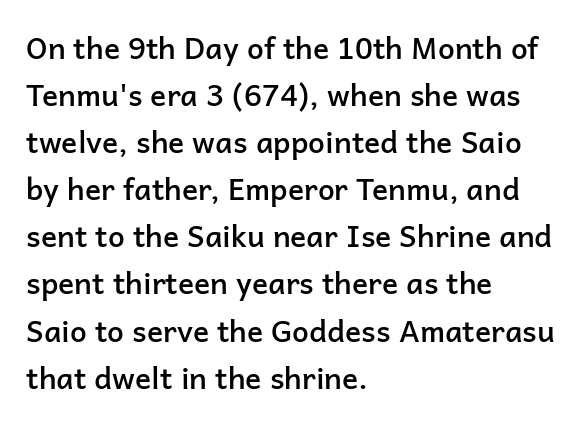
{"serif": "no", "italic": "no", "bold": "semi", "weight": "semibold", "width": "normal", "stroke_contrast": "low", "x_height": "medium", "monospaced": "no", "underline": "no", "align": "left", "line_spacing": "normal", "line_spacing_ratio": 1.57, "letter_spacing": "normal", "letter_spacing_em": 0.0, "glyph_px": 30}
